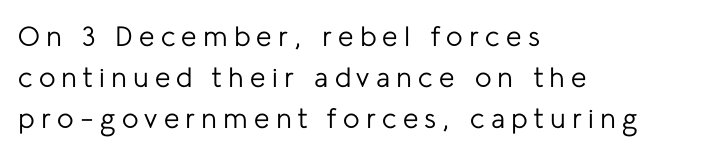
The image shows 28 px regular-weight sans-serif type, upright; set left-aligned, normal line spacing (1.46x), unusually wide letter spacing (+0.22 em), not underlined; low stroke contrast and a medium x-height.
